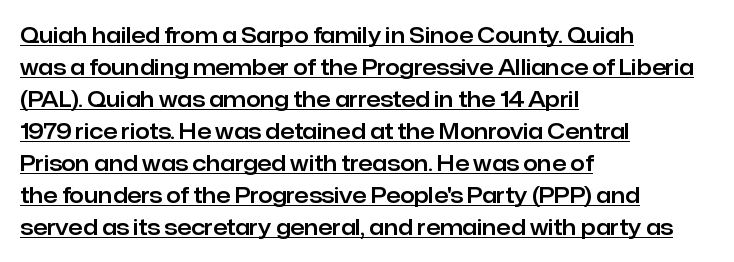
Normally led — the rows are evenly, conventionally spaced. Left-aligned paragraph, ragged on the right. This sample carries an underscore along the baseline area. Quick note: not italic, upright.
